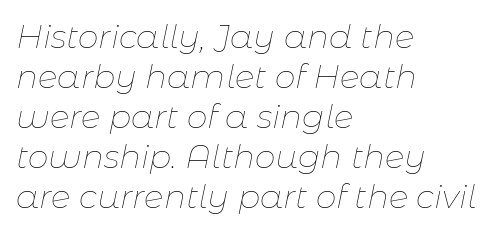
{"italic": "yes", "lean": "right", "slant_degrees": 11, "bold": "no", "weight": "thin", "width": "normal", "stroke_contrast": "low", "x_height": "medium", "monospaced": "no", "underline": "no", "align": "left", "line_spacing_ratio": 1.21, "letter_spacing": "normal", "letter_spacing_em": 0.0, "glyph_px": 33}
